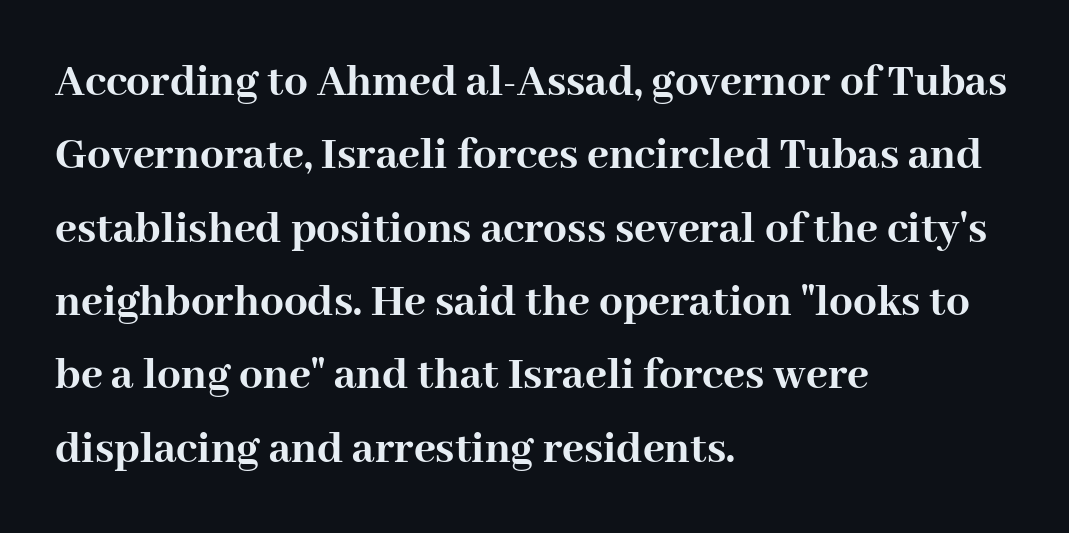
Q: Is the text bold? A: Yes.
Q: Is the text italic (slanted)? A: No, it is upright.
Q: Is the typeface a serif or a sans-serif typeface? A: Serif.
Q: Is the text underlined? A: No.
Q: How is the paragraph aligned? A: Left-aligned.
Q: Is the spacing between letters normal or unusually wide? A: Normal.
Q: Is the spacing between lines tight, normal or loose? A: Normal.
Q: Width (condensed, normal, or wide)? A: Normal.
Q: Stroke contrast? A: High.
Q: x-height? A: Medium.
Q: Monospaced? A: No.
